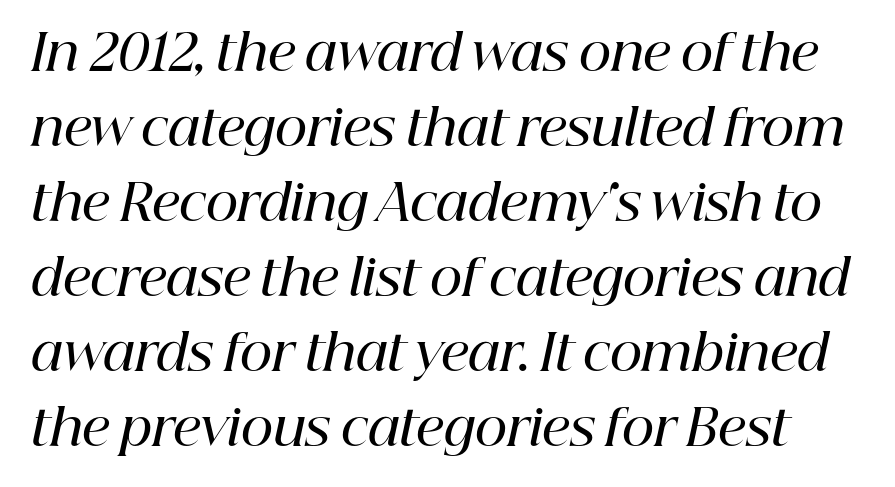
{"serif": "yes", "italic": "yes", "lean": "right", "slant_degrees": 12, "bold": "semi", "weight": "semibold", "width": "normal", "stroke_contrast": "high", "x_height": "medium", "monospaced": "no", "underline": "no", "line_spacing": "normal", "line_spacing_ratio": 1.5, "letter_spacing": "normal", "letter_spacing_em": 0.0, "glyph_px": 50}
